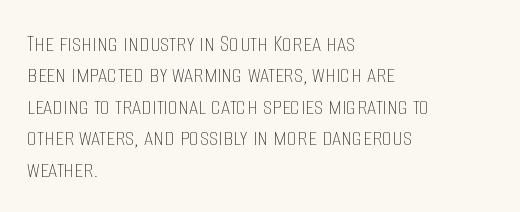
{"italic": "no", "bold": "no", "underline": "no", "align": "left", "line_spacing_ratio": 1.21, "letter_spacing": "normal", "letter_spacing_em": 0.0, "glyph_px": 26}
